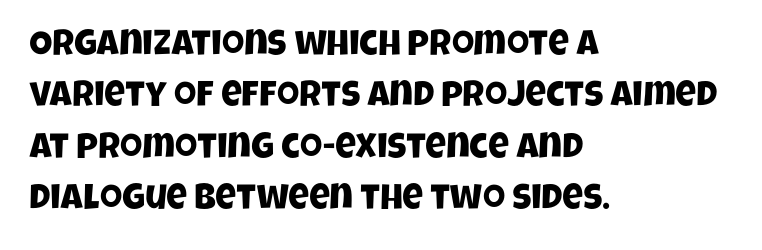
Q: Is the typeface a serif or a sans-serif typeface? A: Sans-serif.
Q: Is the text underlined? A: No.
Q: How is the paragraph aligned? A: Left-aligned.
Q: Is the spacing between letters normal or unusually wide? A: Normal.
Q: Is the spacing between lines tight, normal or loose? A: Normal.
Q: Width (condensed, normal, or wide)? A: Condensed.
Q: Stroke contrast? A: Low.
Q: x-height? A: Large.
Q: Monospaced? A: No.
